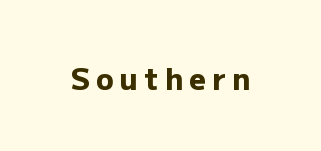
{"serif": "no", "italic": "no", "bold": "yes", "weight": "heavy", "width": "normal", "stroke_contrast": "low", "x_height": "medium", "monospaced": "no", "underline": "no", "letter_spacing": "wide", "letter_spacing_em": 0.22, "glyph_px": 29}
